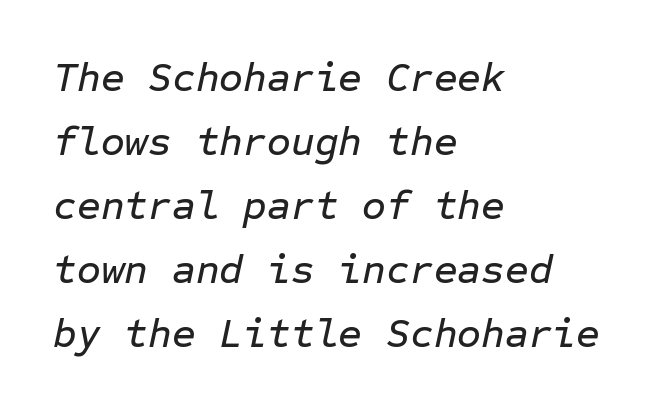
Q: Is the text italic (slanted)? A: Yes, it leans right by about 12 degrees.
Q: Is the text underlined? A: No.
Q: How is the paragraph aligned? A: Left-aligned.
Q: Is the spacing between letters normal or unusually wide? A: Normal.
Q: Is the spacing between lines tight, normal or loose? A: Normal.
Q: Width (condensed, normal, or wide)? A: Normal.
Q: Stroke contrast? A: Low.
Q: x-height? A: Medium.
Q: Monospaced? A: Yes.
